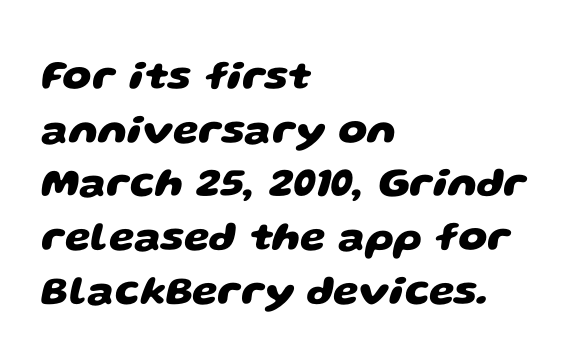
Q: Is the text bold? A: Yes.
Q: Is the typeface a serif or a sans-serif typeface? A: Sans-serif.
Q: Is the text underlined? A: No.
Q: How is the paragraph aligned? A: Left-aligned.
Q: Is the spacing between letters normal or unusually wide? A: Normal.
Q: Is the spacing between lines tight, normal or loose? A: Normal.
Q: Width (condensed, normal, or wide)? A: Wide.
Q: Stroke contrast? A: Low.
Q: x-height? A: Large.
Q: Monospaced? A: No.
